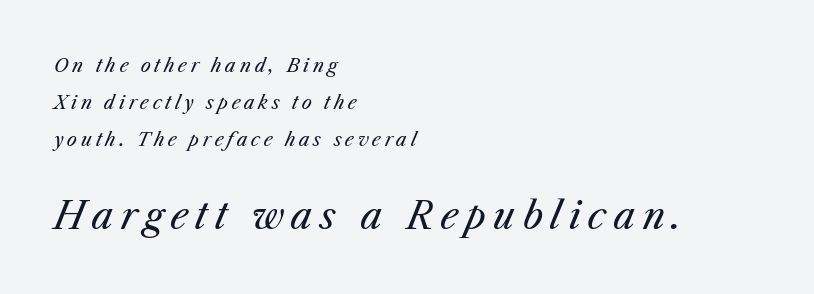
Is there much room between lines? Yes — plenty of vertical air separates them. Characters follow at a spacing far wider than the type designer built in. This rendering uses left alignment, leaving the right contour irregular. The face used here has a pronounced slope to its letters. A typesetter would call this proportional, since set widths differ per character.
